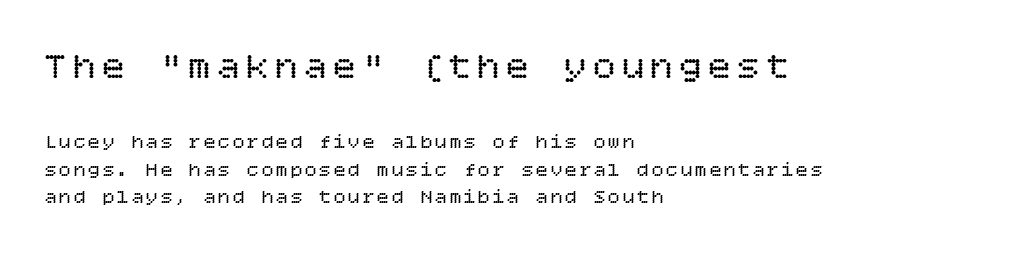
The block of text has a typical density, with ordinary space between rows. The first block has been scaled up relative to the second. Notice how the stems are strictly vertical — no italics here. The specimen omits any rule beneath the text block's lines. Visually the block forms a straight wall on the left and a jagged coastline on the right. No letter is thick-stroked: the sample isn't bold.
